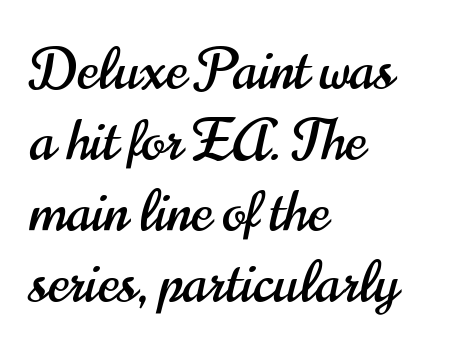
Q: Is the text italic (slanted)? A: Yes.
Q: Is the typeface a serif or a sans-serif typeface? A: Sans-serif.
Q: Is the text underlined? A: No.
Q: How is the paragraph aligned? A: Left-aligned.
Q: Is the spacing between letters normal or unusually wide? A: Normal.
Q: Is the spacing between lines tight, normal or loose? A: Normal.
Q: Width (condensed, normal, or wide)? A: Condensed.
Q: Stroke contrast? A: High.
Q: x-height? A: Small.
Q: Monospaced? A: No.
